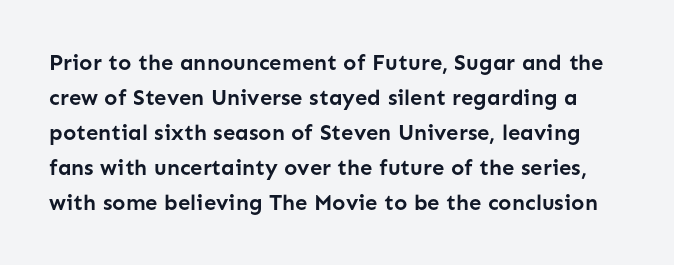
{"italic": "no", "bold": "yes", "underline": "no", "line_spacing": "normal", "line_spacing_ratio": 1.59, "letter_spacing": "normal", "letter_spacing_em": 0.0, "glyph_px": 22}
